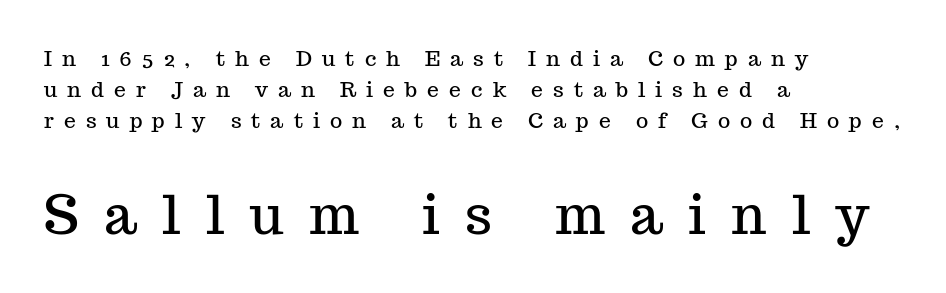
The image shows 53 px serif type, upright; set left-aligned, normal line spacing (1.48x), unusually wide letter spacing (+0.48 em), not underlined; the second (bottom) block is 2.52x larger; medium stroke contrast and a medium x-height.
